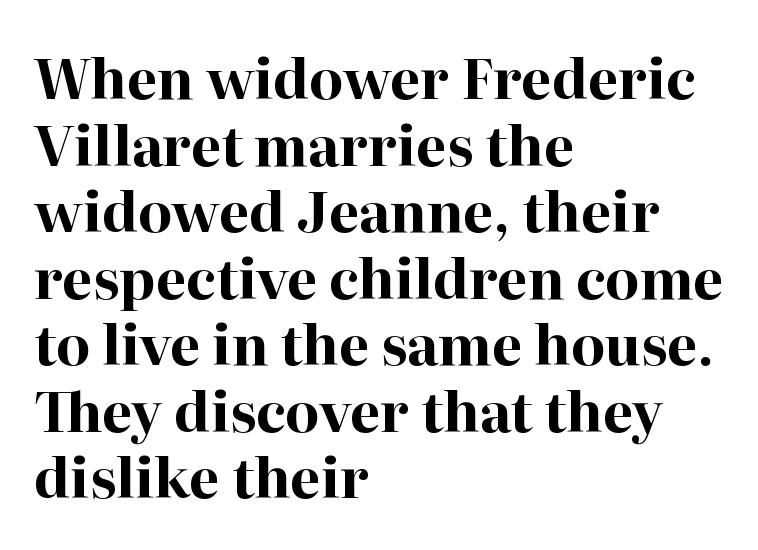
The image shows 55 px bold serif type, upright; set left-aligned, line spacing 1.21x, normal letter spacing, not underlined; high stroke contrast and a medium x-height.
